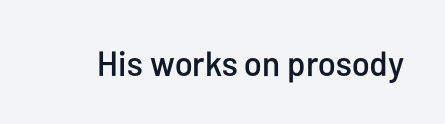
{"serif": "no", "italic": "no", "width": "condensed", "stroke_contrast": "low", "x_height": "medium", "monospaced": "no", "underline": "no", "letter_spacing": "normal", "letter_spacing_em": 0.0, "glyph_px": 35}
